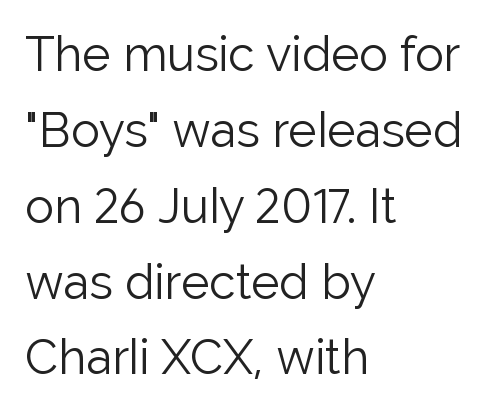
Q: Is the text bold? A: No.
Q: Is the text italic (slanted)? A: No, it is upright.
Q: Is the typeface a serif or a sans-serif typeface? A: Sans-serif.
Q: Is the text underlined? A: No.
Q: How is the paragraph aligned? A: Left-aligned.
Q: Is the spacing between letters normal or unusually wide? A: Normal.
Q: Is the spacing between lines tight, normal or loose? A: Normal.
Q: Width (condensed, normal, or wide)? A: Normal.
Q: Stroke contrast? A: Low.
Q: x-height? A: Medium.
Q: Monospaced? A: No.
